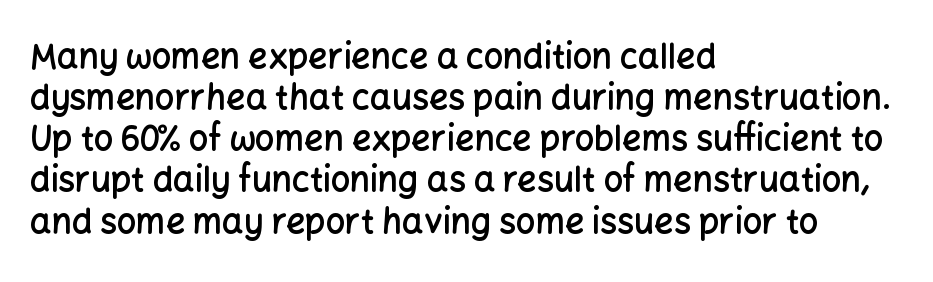
Q: Is the text bold? A: Semi-bold.
Q: Is the text italic (slanted)? A: No, it is upright.
Q: Is the typeface a serif or a sans-serif typeface? A: Sans-serif.
Q: Is the text underlined? A: No.
Q: How is the paragraph aligned? A: Left-aligned.
Q: Is the spacing between letters normal or unusually wide? A: Normal.
Q: Width (condensed, normal, or wide)? A: Normal.
Q: Stroke contrast? A: Low.
Q: x-height? A: Medium.
Q: Monospaced? A: No.
